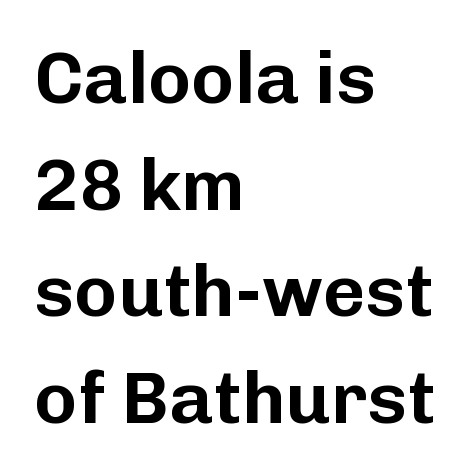
Q: Is the text italic (slanted)? A: No, it is upright.
Q: Is the typeface a serif or a sans-serif typeface? A: Sans-serif.
Q: Is the text underlined? A: No.
Q: How is the paragraph aligned? A: Left-aligned.
Q: Is the spacing between letters normal or unusually wide? A: Normal.
Q: Is the spacing between lines tight, normal or loose? A: Normal.
Q: Width (condensed, normal, or wide)? A: Normal.
Q: Stroke contrast? A: Low.
Q: x-height? A: Medium.
Q: Monospaced? A: No.
